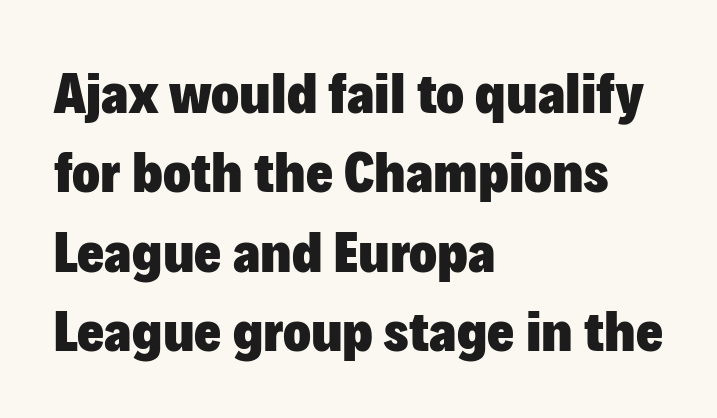
This sample keeps an unexceptional amount of space between lines. Students, note that the glyphs here touch the page at normal intervals. Style check: upright. The rendering uses natural spacing where letterforms have individual widths. As a designer I'd log this as weight 700, bold.
